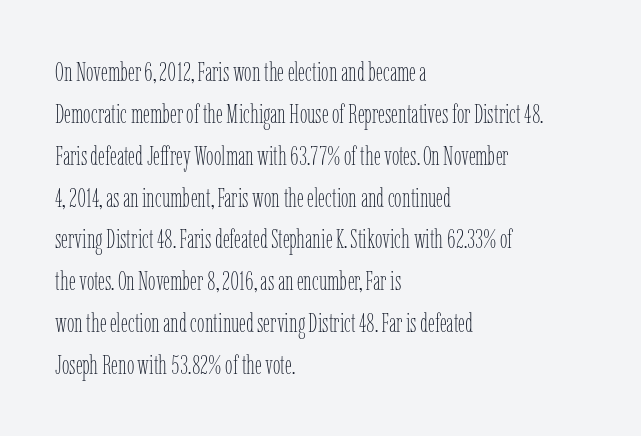
Q: Is the text bold? A: No.
Q: Is the text italic (slanted)? A: No, it is upright.
Q: Is the text underlined? A: No.
Q: How is the paragraph aligned? A: Left-aligned.
Q: Is the spacing between letters normal or unusually wide? A: Normal.
Q: Is the spacing between lines tight, normal or loose? A: Normal.
